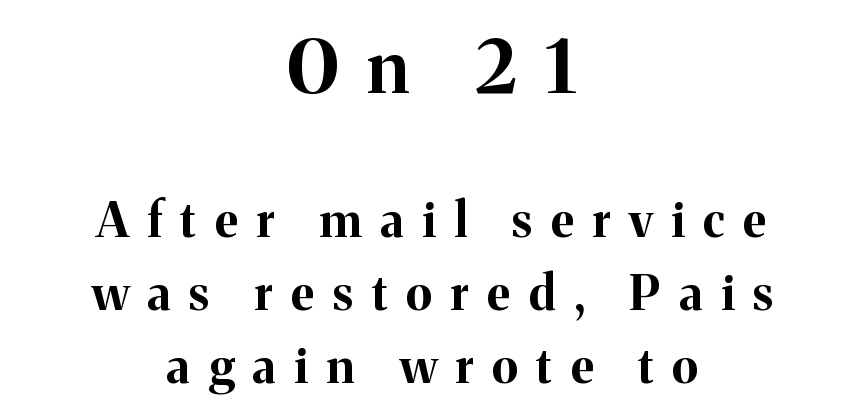
Q: Is the text bold? A: Yes.
Q: Is the text italic (slanted)? A: No, it is upright.
Q: Is the typeface a serif or a sans-serif typeface? A: Serif.
Q: Is the text underlined? A: No.
Q: How is the paragraph aligned? A: Centered.
Q: Is the spacing between letters normal or unusually wide? A: Unusually wide.
Q: Is the spacing between lines tight, normal or loose? A: Normal.
Q: Which block of text is set in a larger size, the first (top) or the second (bottom)? A: The first (top) one.
Q: Width (condensed, normal, or wide)? A: Normal.
Q: Stroke contrast? A: Medium.
Q: x-height? A: Medium.
Q: Monospaced? A: No.
